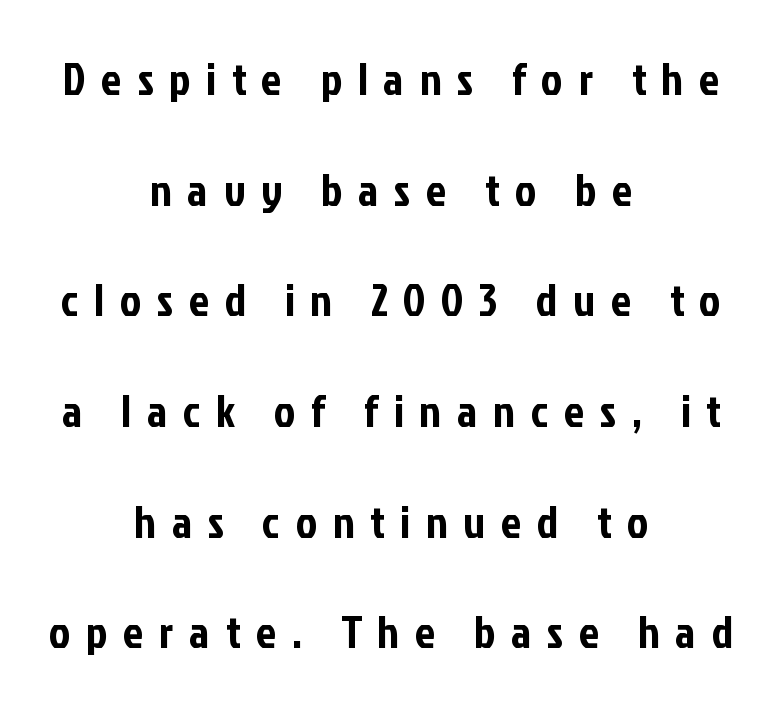
Q: Is the text italic (slanted)? A: No, it is upright.
Q: Is the typeface a serif or a sans-serif typeface? A: Sans-serif.
Q: Is the text underlined? A: No.
Q: How is the paragraph aligned? A: Centered.
Q: Is the spacing between letters normal or unusually wide? A: Unusually wide.
Q: Is the spacing between lines tight, normal or loose? A: Loose.
Q: Width (condensed, normal, or wide)? A: Condensed.
Q: Stroke contrast? A: Low.
Q: x-height? A: Medium.
Q: Monospaced? A: No.
